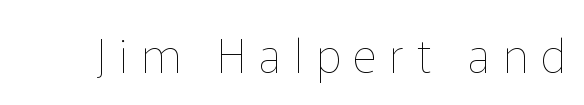
How are the letters spaced? Widely, with obvious added tracking. The weight tops out at a normal text grade. Character widths vary here, with narrow letters taking less room than wide ones. The letters stand upright; this is a roman face. Any mark beneath the type? The region is blank.
